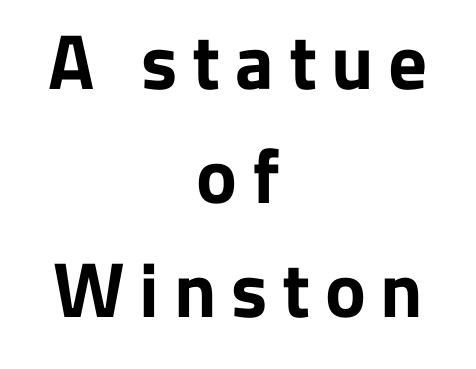
The image shows 77 px bold sans-serif type, upright; set centered, normal line spacing (1.48x), not underlined; low stroke contrast and a medium x-height.
